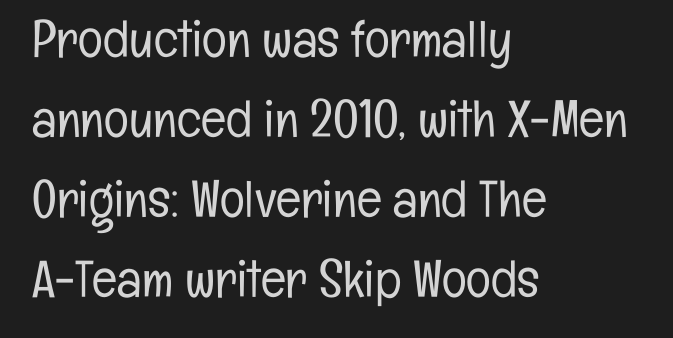
Q: Is the text bold? A: No.
Q: Is the text italic (slanted)? A: No, it is upright.
Q: Is the typeface a serif or a sans-serif typeface? A: Sans-serif.
Q: Is the text underlined? A: No.
Q: How is the paragraph aligned? A: Left-aligned.
Q: Is the spacing between letters normal or unusually wide? A: Normal.
Q: Is the spacing between lines tight, normal or loose? A: Normal.
Q: Width (condensed, normal, or wide)? A: Condensed.
Q: Stroke contrast? A: Low.
Q: x-height? A: Medium.
Q: Monospaced? A: No.
